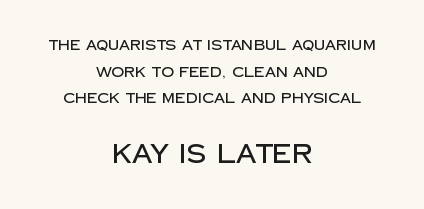
The image shows 26 px text type, upright; set centered, loose line spacing (1.91x), normal letter spacing, not underlined; the second (bottom) block is 1.86x larger.
